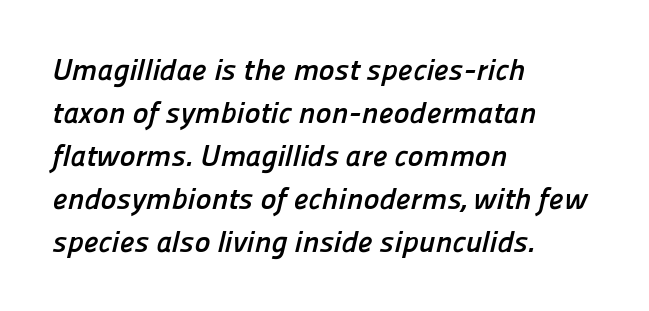
This rendering features lettering with no underline. The text block is weighted toward the left margin, trailing off unevenly rightward. The passage shown has conventional tracking throughout. Evenly set lines give the paragraph a standard silhouette.
